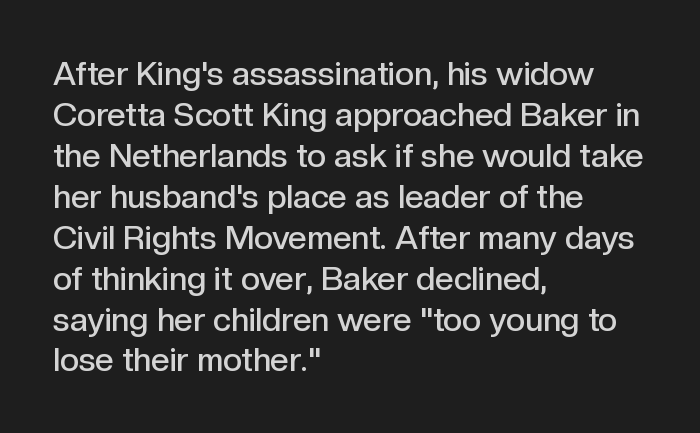
Q: Is the text bold? A: Semi-bold.
Q: Is the text italic (slanted)? A: No, it is upright.
Q: Is the typeface a serif or a sans-serif typeface? A: Sans-serif.
Q: Is the text underlined? A: No.
Q: How is the paragraph aligned? A: Left-aligned.
Q: Is the spacing between letters normal or unusually wide? A: Normal.
Q: Width (condensed, normal, or wide)? A: Normal.
Q: x-height? A: Medium.
Q: Monospaced? A: No.
